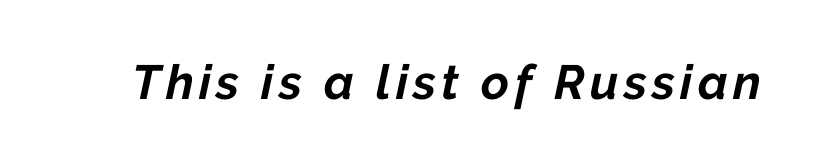
You'd pick this weight for a headline — it's a proper bold. This sample has the flowing, uneven cadence of proportional lettering. Descenders hang freely into open space. It's the slanting kind of type.
